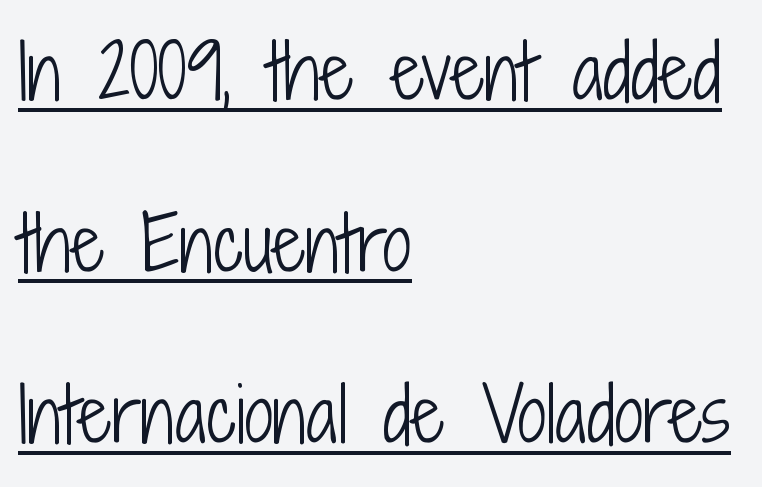
A sans-serif font was chosen for this passage. A quiet, ordinary-to-light weight characterises the typeface. Leftover space on each line is placed entirely after the last word. Compared with typical body copy, the letter spacing here is the same. You could not count columns in this text — the font is proportionally spaced.
